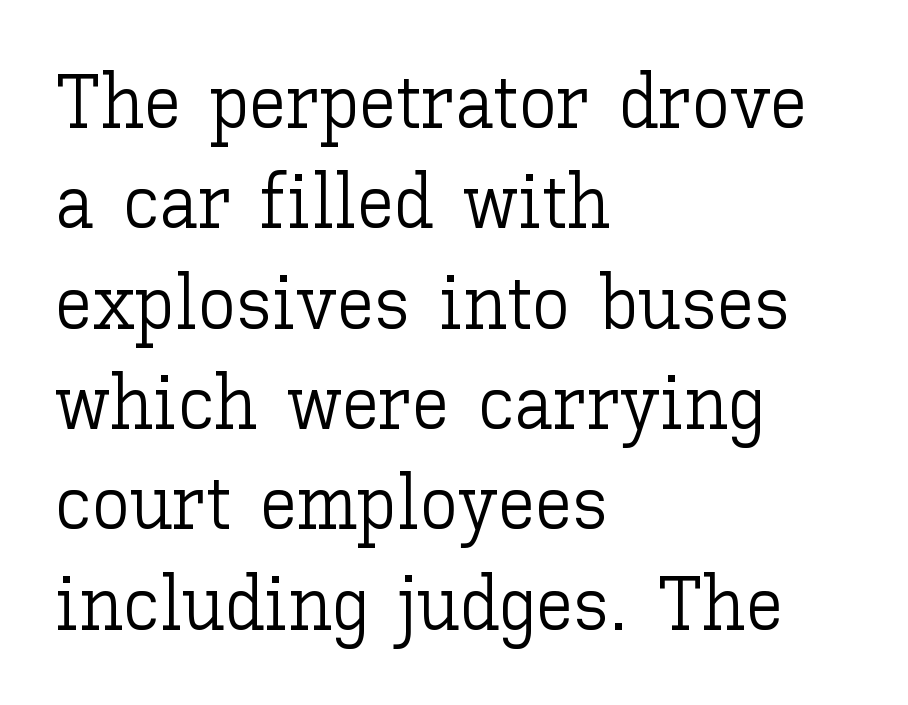
The image shows 76 px light type, upright; set left-aligned, normal line spacing (1.32x), normal letter spacing, not underlined; low stroke contrast and a medium x-height.
